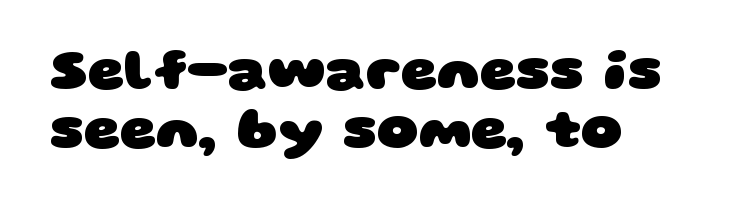
Summary of vertical rhythm: compact, with narrow interline spacing. Weight: bold. No word sits above an underline. The face used here is proportionally spaced, like ordinary book or web type. There is no visible air inserted between adjacent glyphs. The typesetter chose a ragged-right arrangement here.
